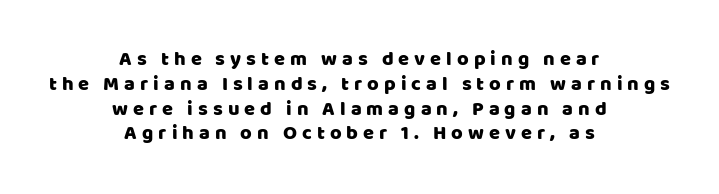
The setting favours the middle, as headings and verse often do. Short note: letters widely spaced. Italic: no, the glyphs are upright roman. Underlining? Definitely not there.
